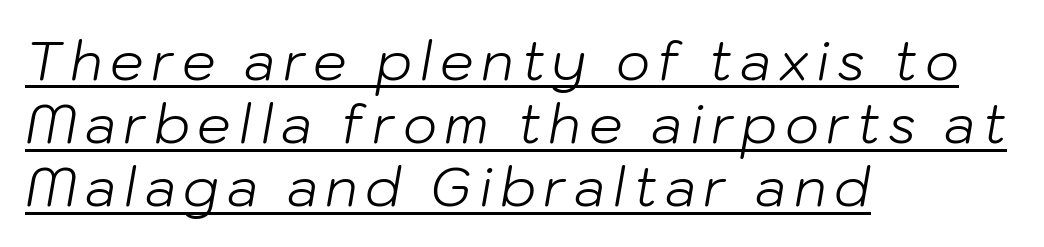
{"italic": "yes", "lean": "right", "slant_degrees": 10, "bold": "no", "weight": "light", "width": "normal", "stroke_contrast": "low", "x_height": "medium", "monospaced": "no", "underline": "yes", "align": "left", "line_spacing_ratio": 1.19, "glyph_px": 53}
